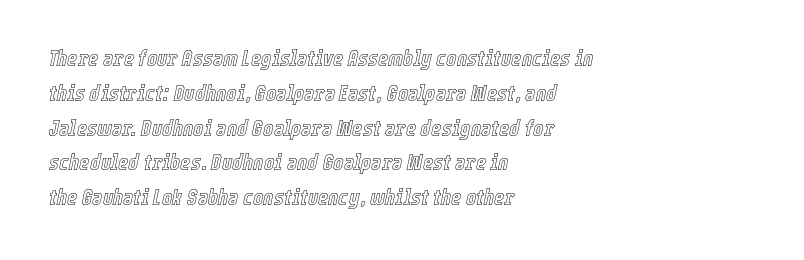
Style check: oblique. Typeset ragged right — the left edge is the straight one. Nothing unusual about the tracking: characters are spaced as the font intends. The passage shown stacks its lines at a standard gap.
